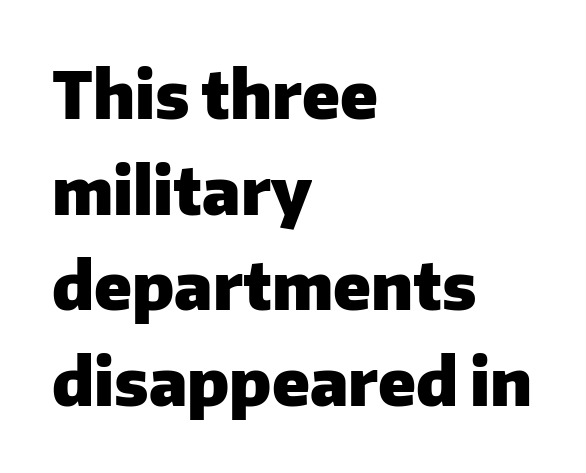
Q: Is the text bold? A: Yes.
Q: Is the text italic (slanted)? A: No, it is upright.
Q: Is the typeface a serif or a sans-serif typeface? A: Sans-serif.
Q: Is the text underlined? A: No.
Q: How is the paragraph aligned? A: Left-aligned.
Q: Is the spacing between letters normal or unusually wide? A: Normal.
Q: Is the spacing between lines tight, normal or loose? A: Normal.
Q: Width (condensed, normal, or wide)? A: Normal.
Q: Stroke contrast? A: Low.
Q: x-height? A: Medium.
Q: Monospaced? A: No.
